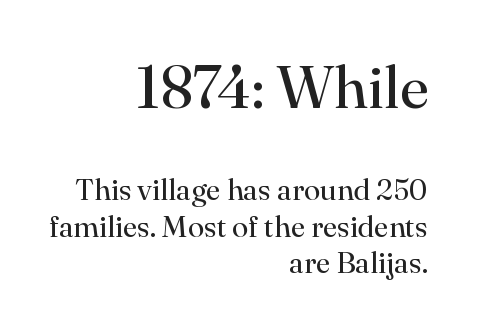
{"serif": "yes", "italic": "no", "bold": "no", "weight": "regular", "width": "normal", "stroke_contrast": "high", "x_height": "small", "monospaced": "no", "underline": "no", "align": "right", "line_spacing_ratio": 1.22, "letter_spacing": "normal", "letter_spacing_em": 0.0, "larger_block": "first", "size_ratio": 2.0, "glyph_px": 60}
